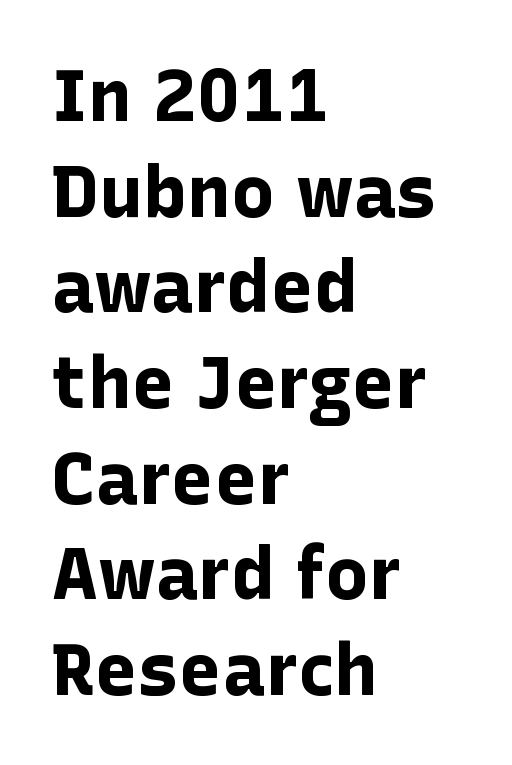
Q: Is the text bold? A: Yes.
Q: Is the text italic (slanted)? A: No, it is upright.
Q: Is the typeface a serif or a sans-serif typeface? A: Sans-serif.
Q: Is the text underlined? A: No.
Q: How is the paragraph aligned? A: Left-aligned.
Q: Is the spacing between letters normal or unusually wide? A: Normal.
Q: Is the spacing between lines tight, normal or loose? A: Normal.
Q: Width (condensed, normal, or wide)? A: Normal.
Q: Stroke contrast? A: Low.
Q: x-height? A: Medium.
Q: Monospaced? A: No.
